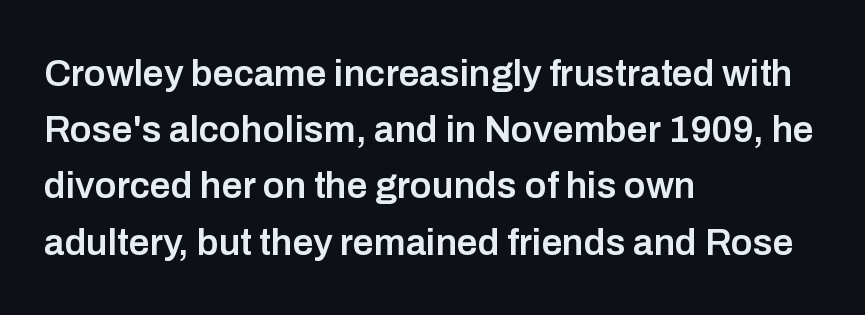
{"serif": "no", "italic": "no", "bold": "semi", "weight": "semibold", "width": "normal", "stroke_contrast": "low", "x_height": "medium", "monospaced": "no", "underline": "no", "align": "left", "line_spacing": "normal", "line_spacing_ratio": 1.52, "letter_spacing": "normal", "letter_spacing_em": 0.0, "glyph_px": 37}
